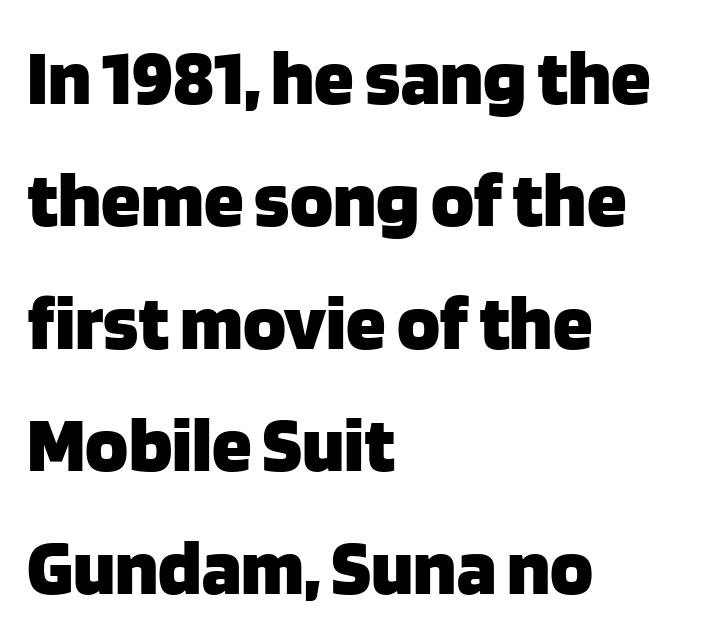
The glyphs have the mass of a bold cut. Teacher's note: observe the even left margin — that is flush-left alignment. Think of a printed novel: that variable character pitch is what you see here. You could call the tracking neutral — neither tight nor loose.
